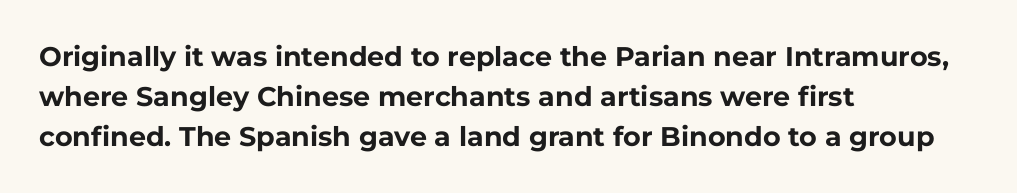
{"italic": "no", "bold": "yes", "underline": "no", "align": "left", "line_spacing": "normal", "line_spacing_ratio": 1.49, "letter_spacing": "normal", "letter_spacing_em": 0.0, "glyph_px": 27}
